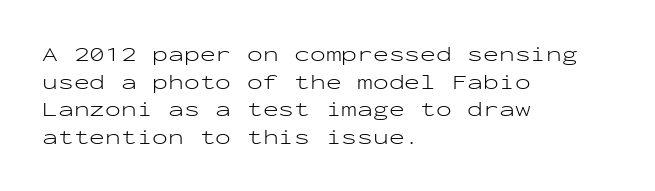
Every stem runs plumb, perpendicular to the baseline. Leftover space on each line is placed entirely after the last word. Check the space under the baseline: it is left empty. This reads as an unemphasized weight, regular at the heaviest. Caption: standard tracking, unaltered.
